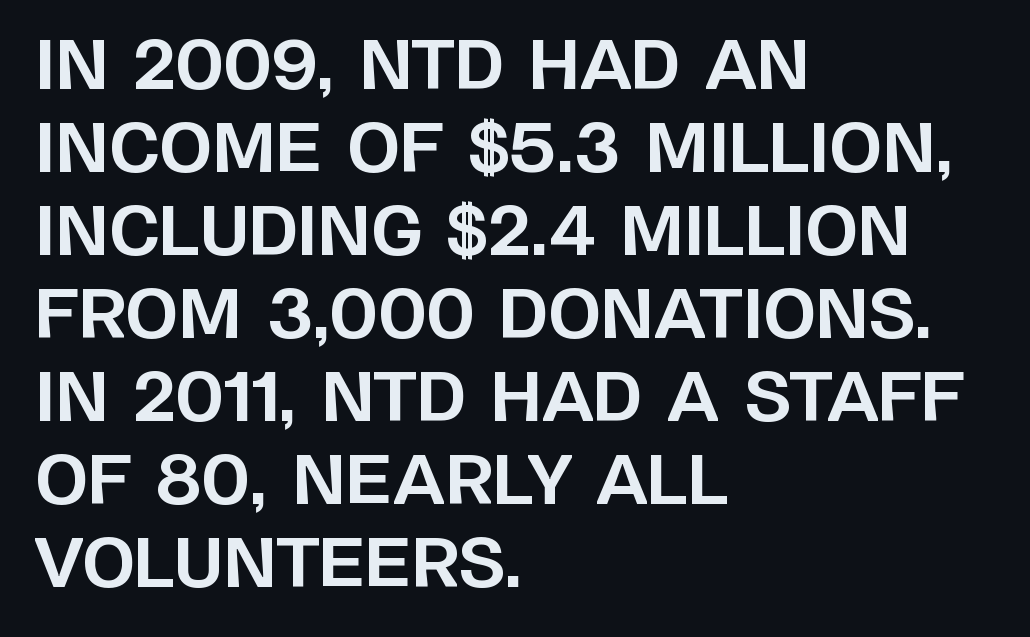
The image shows 68 px bold sans-serif type, upright; set left-aligned, line spacing 1.22x, normal letter spacing, not underlined; low stroke contrast and a large x-height.
